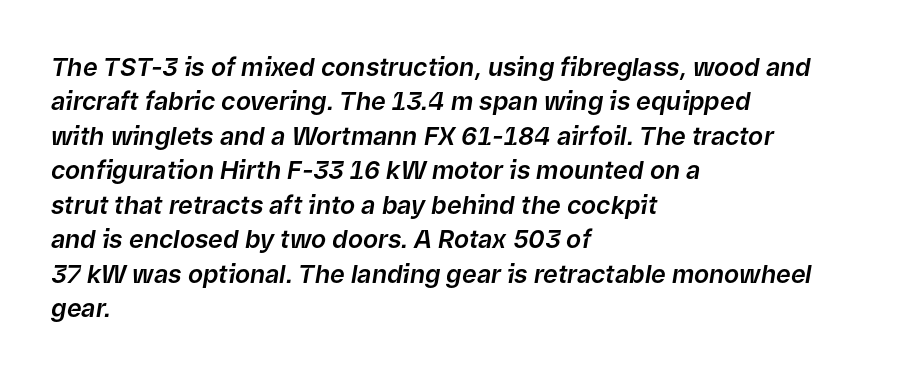
The face used here is rendered with its standard letterfit. The passage shown stacks its lines at a standard gap. Yep, that's italic — everything's leaning. The typesetter chose a ragged-right arrangement here. Descender tails drop into unmarked territory.
